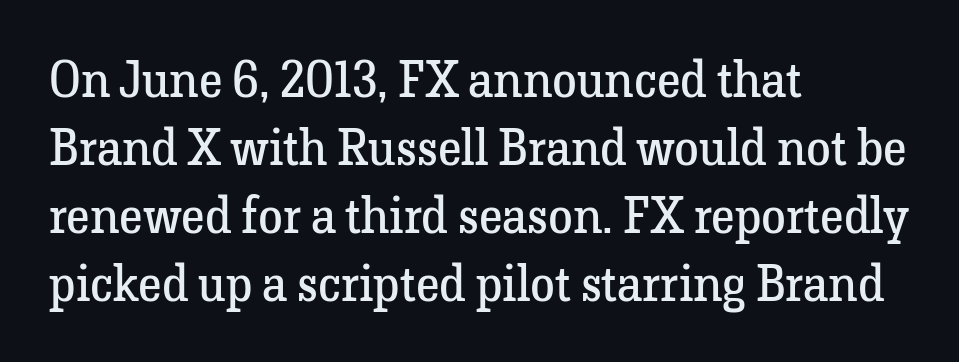
{"serif": "yes", "italic": "no", "bold": "no", "weight": "regular", "width": "normal", "stroke_contrast": "low", "x_height": "medium", "monospaced": "no", "underline": "no", "align": "left", "line_spacing": "normal", "line_spacing_ratio": 1.36, "letter_spacing": "normal", "letter_spacing_em": 0.0, "glyph_px": 50}
